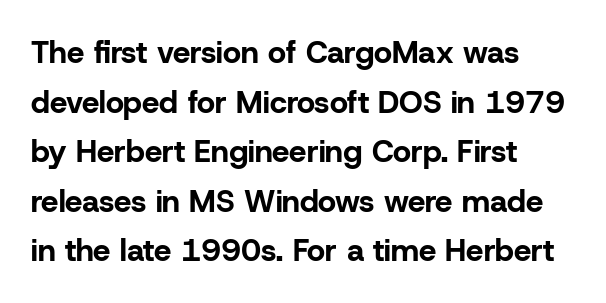
The image shows 31 px bold sans-serif type, upright; set left-aligned, normal line spacing (1.6x), normal letter spacing, not underlined; low stroke contrast and a medium x-height.
